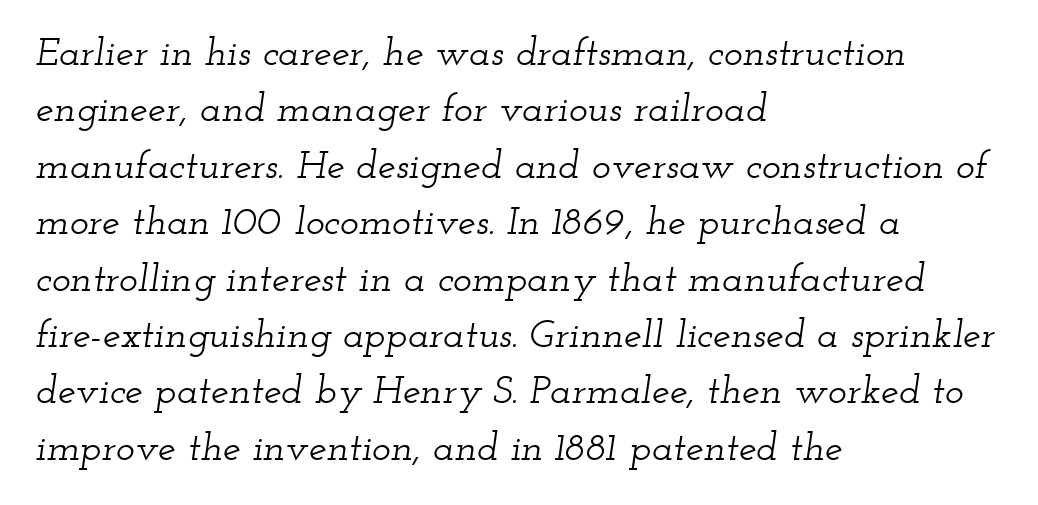
Q: Is the text italic (slanted)? A: Yes, it leans right by about 12 degrees.
Q: Is the typeface a serif or a sans-serif typeface? A: Serif.
Q: Is the text underlined? A: No.
Q: How is the paragraph aligned? A: Left-aligned.
Q: Is the spacing between letters normal or unusually wide? A: Normal.
Q: Is the spacing between lines tight, normal or loose? A: Normal.
Q: Width (condensed, normal, or wide)? A: Wide.
Q: Stroke contrast? A: Low.
Q: x-height? A: Small.
Q: Monospaced? A: No.
